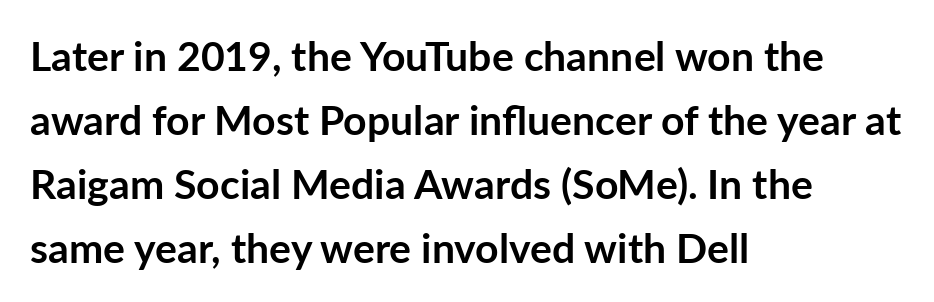
{"serif": "no", "italic": "no", "bold": "yes", "weight": "semibold", "width": "normal", "stroke_contrast": "low", "x_height": "medium", "monospaced": "no", "underline": "no", "align": "left", "line_spacing": "normal", "line_spacing_ratio": 1.56, "letter_spacing": "normal", "letter_spacing_em": 0.0, "glyph_px": 41}
